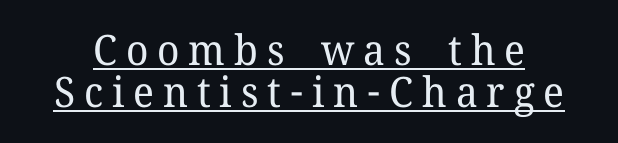
The image shows 42 px regular-weight serif type, upright; set tight line spacing (1.0x), unusually wide letter spacing (+0.21 em), underlined; low stroke contrast and a medium x-height.
